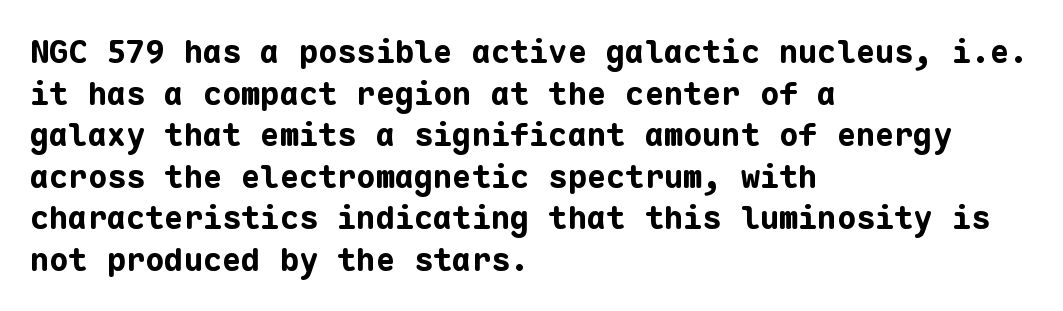
The image shows 32 px bold sans-serif type, upright, monospaced; set left-aligned, normal line spacing (1.3x), normal letter spacing, not underlined; low stroke contrast and a medium x-height.
